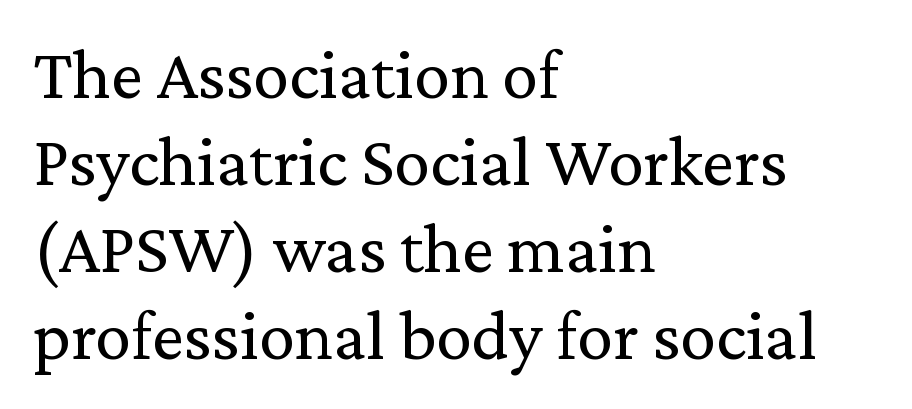
Horizontally, the lines are justified to the leading edge only. Type without underlining. Varying glyph widths throughout — classic text-font behaviour. Short note: letters normally spaced.
